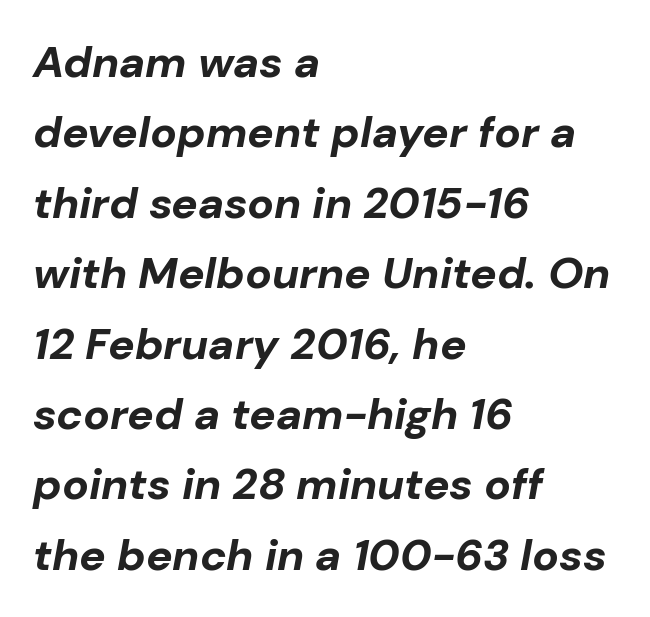
The image shows 44 px bold type, italic (leaning right); set left-aligned, normal line spacing (1.6x), normal letter spacing, not underlined; low stroke contrast and a medium x-height.
